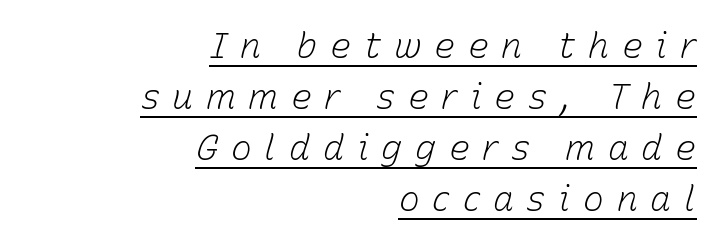
Each new line begins a customary step beneath the previous one. Underlining? Definitely there. Display-style spreading of the glyphs; the letterfit is very open. A typesetter would mark this as italic.
